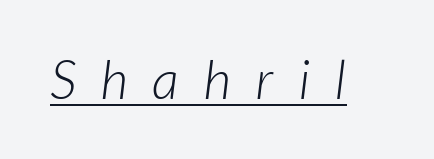
{"serif": "no", "bold": "no", "weight": "light", "width": "normal", "stroke_contrast": "low", "x_height": "medium", "monospaced": "no", "underline": "yes", "letter_spacing": "wide", "letter_spacing_em": 0.45, "glyph_px": 54}
